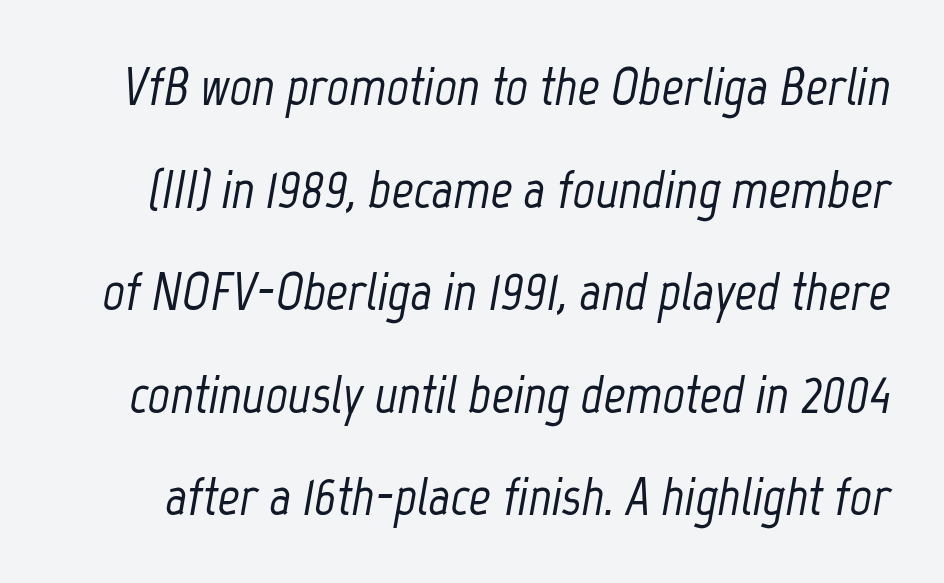
Q: Is the text italic (slanted)? A: Yes, it leans right by about 12 degrees.
Q: Is the text underlined? A: No.
Q: Is the spacing between letters normal or unusually wide? A: Normal.
Q: Is the spacing between lines tight, normal or loose? A: Loose.
Q: Width (condensed, normal, or wide)? A: Condensed.
Q: Stroke contrast? A: Low.
Q: x-height? A: Medium.
Q: Monospaced? A: No.
